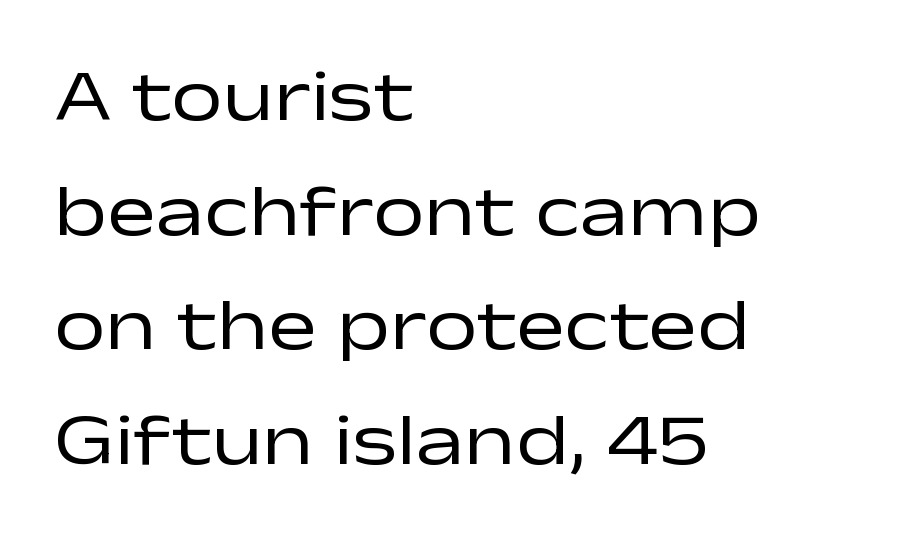
The image shows 73 px regular-weight, wide sans-serif type, upright; set left-aligned, normal line spacing (1.57x), normal letter spacing, not underlined; low stroke contrast and a medium x-height.
